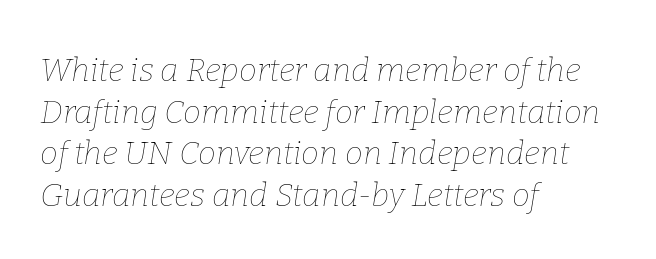
Q: Is the text bold? A: No.
Q: Is the text italic (slanted)? A: Yes, it leans right by about 9 degrees.
Q: Is the text underlined? A: No.
Q: How is the paragraph aligned? A: Left-aligned.
Q: Is the spacing between letters normal or unusually wide? A: Normal.
Q: Is the spacing between lines tight, normal or loose? A: Normal.
Q: Width (condensed, normal, or wide)? A: Normal.
Q: Stroke contrast? A: Low.
Q: x-height? A: Medium.
Q: Monospaced? A: No.
